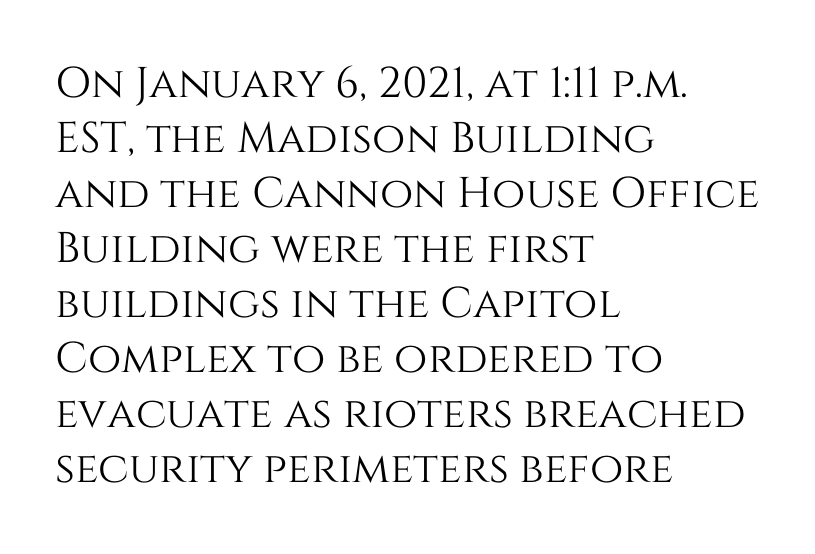
The image shows 43 px text type, upright; set left-aligned, normal line spacing (1.28x), normal letter spacing, not underlined; medium stroke contrast and a large x-height.
